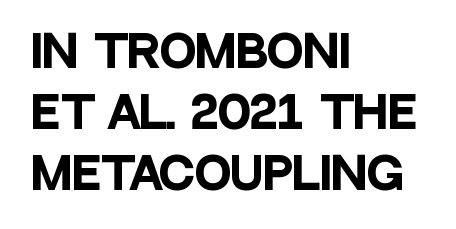
Tracking here is standard; glyphs follow each other at the usual distance. Type style note: lacks serifs. Posture: vertical. What's the leading like? Ordinary, nothing unusual. The area under the type is left untouched. Where is the straight margin? On the left.
